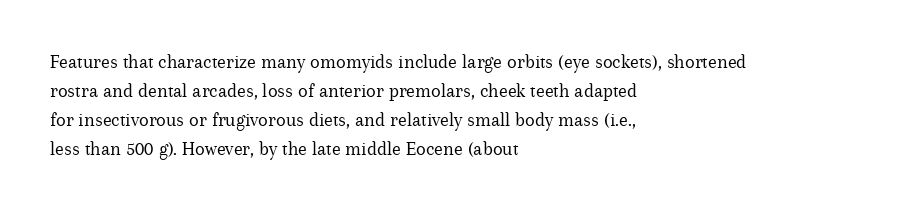
Q: Is the text bold? A: No.
Q: Is the text italic (slanted)? A: No, it is upright.
Q: Is the text underlined? A: No.
Q: How is the paragraph aligned? A: Left-aligned.
Q: Is the spacing between letters normal or unusually wide? A: Normal.
Q: Is the spacing between lines tight, normal or loose? A: Normal.
